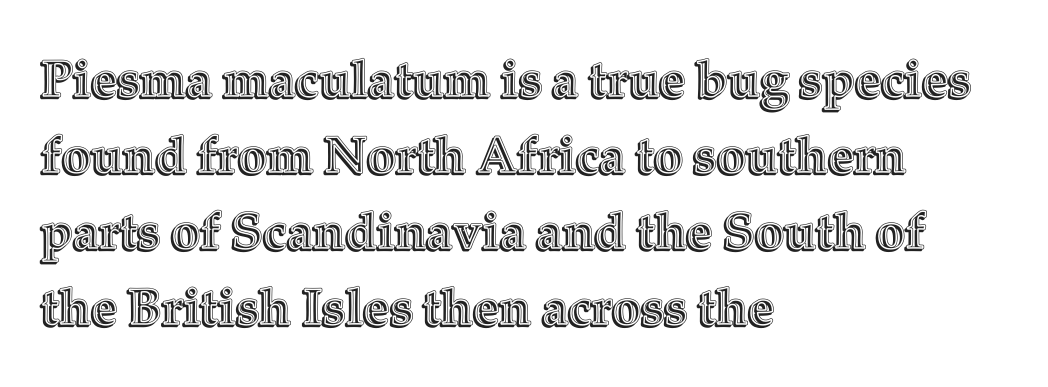
{"italic": "no", "width": "normal", "x_height": "medium", "monospaced": "no", "underline": "no", "align": "left", "line_spacing": "normal", "line_spacing_ratio": 1.49, "letter_spacing": "normal", "letter_spacing_em": 0.0, "glyph_px": 51}
